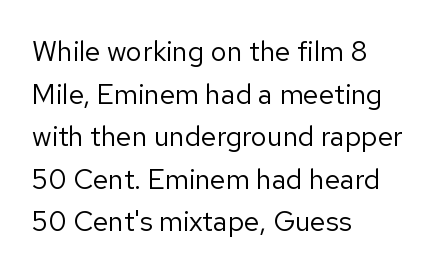
Q: Is the text bold? A: No.
Q: Is the text italic (slanted)? A: No, it is upright.
Q: Is the typeface a serif or a sans-serif typeface? A: Sans-serif.
Q: Is the text underlined? A: No.
Q: How is the paragraph aligned? A: Left-aligned.
Q: Is the spacing between letters normal or unusually wide? A: Normal.
Q: Is the spacing between lines tight, normal or loose? A: Normal.
Q: Width (condensed, normal, or wide)? A: Normal.
Q: Stroke contrast? A: Low.
Q: x-height? A: Medium.
Q: Monospaced? A: No.
